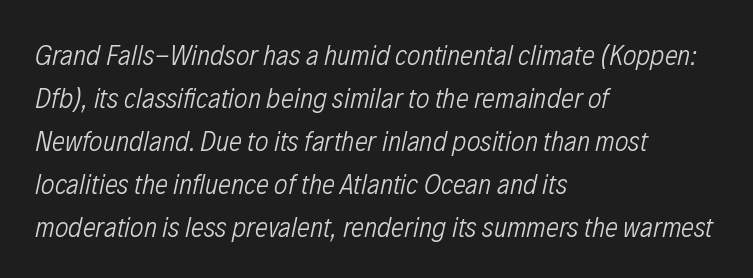
Bold? No — there's no thickening of the strokes. The rendering uses natural spacing where letterforms have individual widths. The baseline area is clear. Leftover space on each line is placed entirely after the last word.
